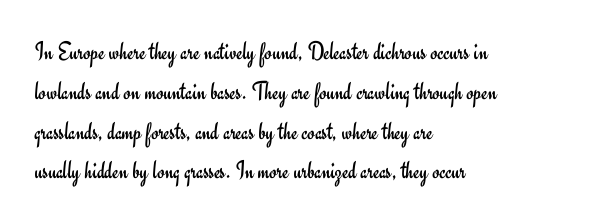
{"bold": "no", "underline": "no", "align": "left", "line_spacing": "normal", "line_spacing_ratio": 1.53, "letter_spacing": "normal", "letter_spacing_em": 0.0, "glyph_px": 26}
